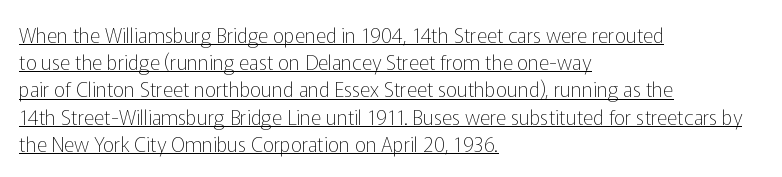
The image shows 20 px text type, upright; set left-aligned, normal line spacing (1.36x), normal letter spacing, underlined.
